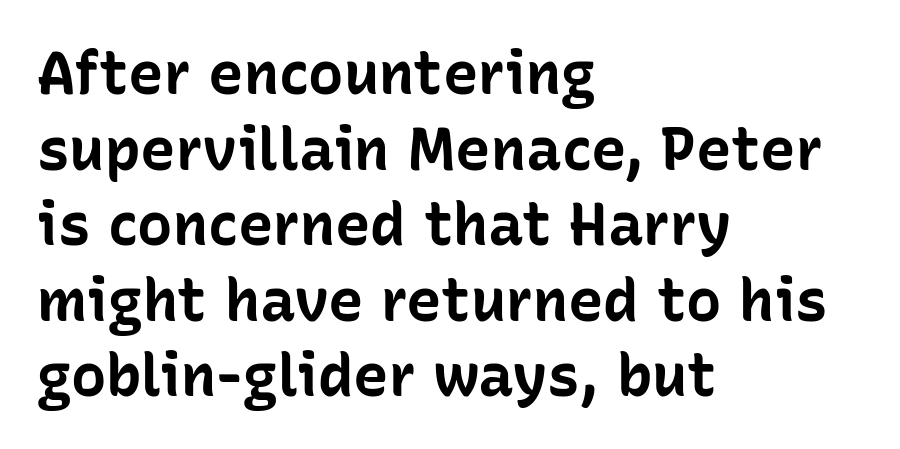
{"serif": "no", "italic": "no", "bold": "yes", "weight": "bold", "width": "normal", "stroke_contrast": "low", "x_height": "medium", "monospaced": "no", "underline": "no", "align": "left", "line_spacing": "normal", "line_spacing_ratio": 1.28, "letter_spacing": "normal", "letter_spacing_em": 0.0, "glyph_px": 59}
